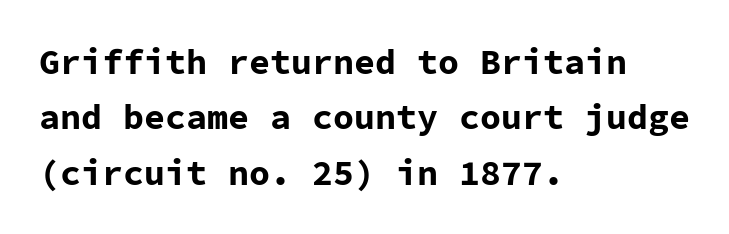
Each glyph is drawn with heavy, bold strokes. Does the type have serifs? No, each stem ends abruptly. The words here are not underlined. Do the characters align in a grid? Yes, the font is monospaced. The compositor pushed each line to the left boundary. The lettering holds an erect, upright posture throughout.
